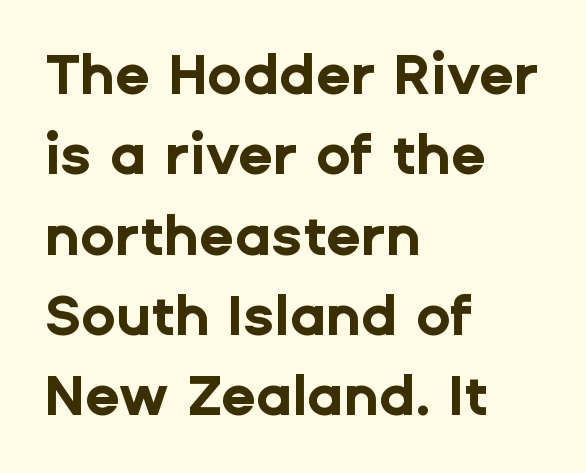
The space directly below the letters is spotless. Notice how thick the strokes are: this is what a full bold looks like. Serif or sans? Sans — the stroke terminals are bare. One-word summary of the alignment: left. A typesetter would call this proportional, since set widths differ per character. This sample uses plain, unmodified letter spacing.
